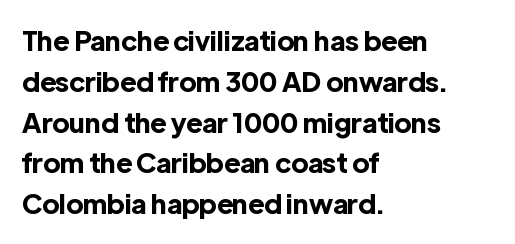
This is the regular roman posture of the typeface. Regarding leading, the lines here are spaced in the standard way. Heft: maximum for text — a bold. The specimen omits any rule beneath the text block's lines.
